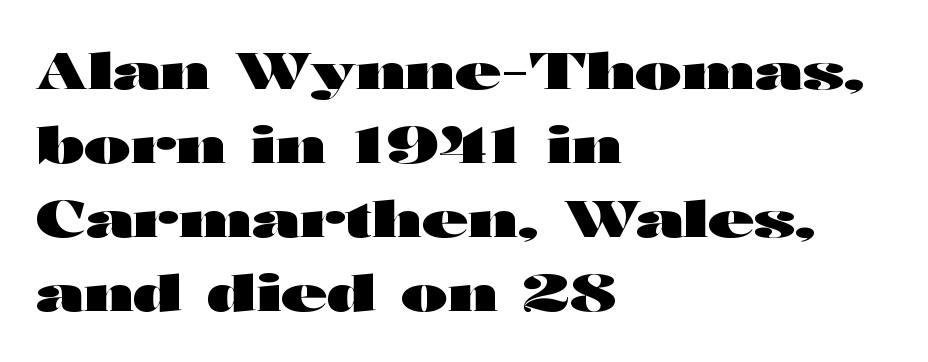
The area under the type is left untouched. The lines in this sample share a left origin and differ only in where they stop. Every letter is thick-stroked: bold, no question. The specimen reads as upright at a glance. The passage shown has conventional tracking throughout.
